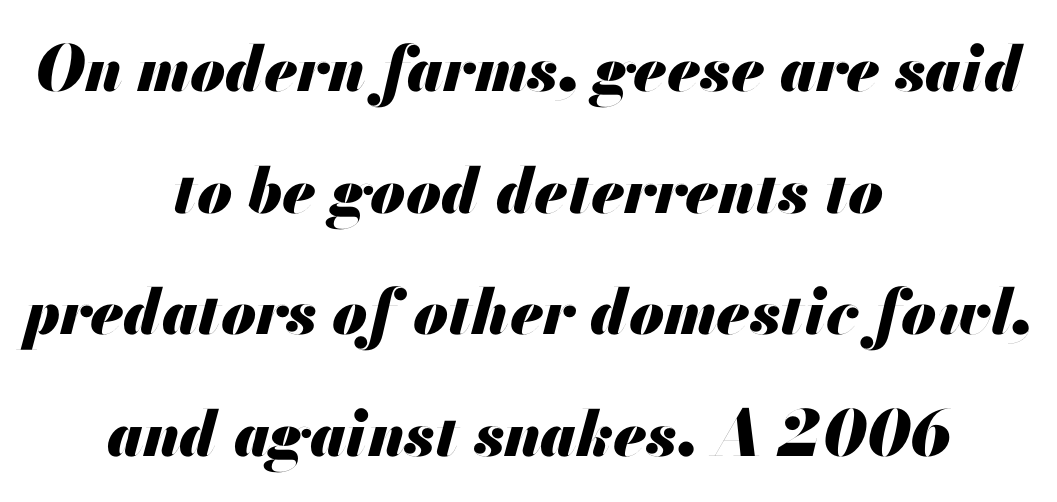
{"italic": "yes", "lean": "right", "slant_degrees": 13, "bold": "yes", "weight": "heavy", "width": "normal", "stroke_contrast": "medium", "x_height": "small", "monospaced": "no", "underline": "no", "align": "center", "line_spacing": "loose", "line_spacing_ratio": 1.93, "letter_spacing": "normal", "letter_spacing_em": 0.0, "glyph_px": 63}
